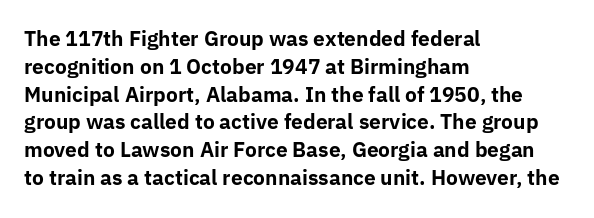
The image shows 20 px bold type, upright; set left-aligned, normal line spacing (1.39x), normal letter spacing, not underlined.
